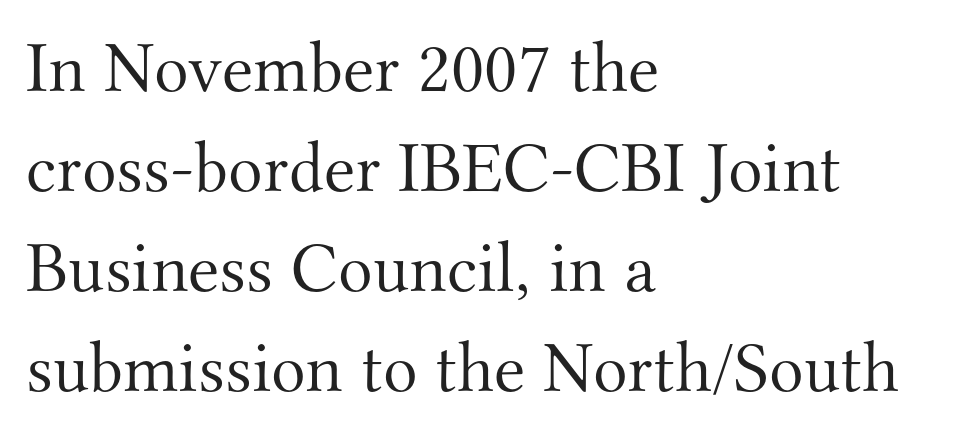
Q: Is the text bold? A: No.
Q: Is the text italic (slanted)? A: No, it is upright.
Q: Is the typeface a serif or a sans-serif typeface? A: Serif.
Q: Is the text underlined? A: No.
Q: How is the paragraph aligned? A: Left-aligned.
Q: Is the spacing between letters normal or unusually wide? A: Normal.
Q: Is the spacing between lines tight, normal or loose? A: Normal.
Q: Width (condensed, normal, or wide)? A: Normal.
Q: Stroke contrast? A: Medium.
Q: x-height? A: Small.
Q: Monospaced? A: No.
